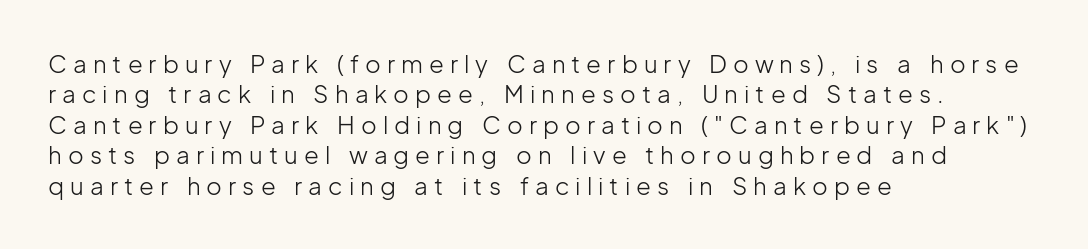
{"italic": "no", "bold": "no", "underline": "no", "align": "left", "line_spacing": "normal", "line_spacing_ratio": 1.27, "letter_spacing": "wide", "letter_spacing_em": 0.25, "glyph_px": 24}
